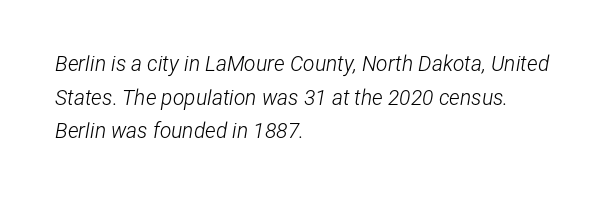
{"italic": "yes", "lean": "right", "slant_degrees": 12, "bold": "no", "underline": "no", "align": "left", "line_spacing": "normal", "line_spacing_ratio": 1.6, "letter_spacing": "normal", "letter_spacing_em": 0.0, "glyph_px": 21}
